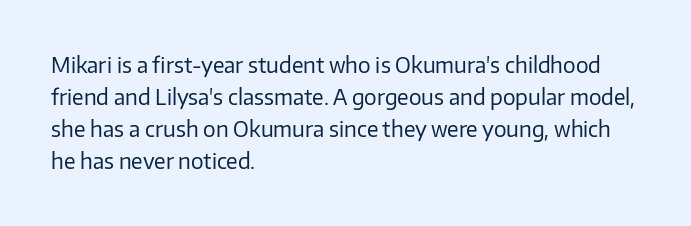
Is the block centered? No — it sits flush against the left margin. Honestly, the row spacing looks completely unremarkable. Check under the words: just untouched page. Ascenders rise straight up at ninety degrees. Nobody touched the tracking dial on this one.
